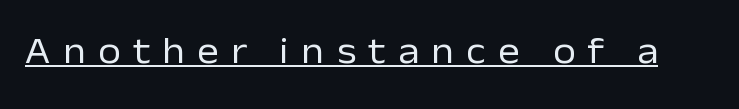
{"serif": "no", "italic": "no", "bold": "no", "weight": "regular", "width": "normal", "stroke_contrast": "low", "x_height": "medium", "monospaced": "no", "underline": "yes", "letter_spacing": "wide", "letter_spacing_em": 0.33, "glyph_px": 37}
